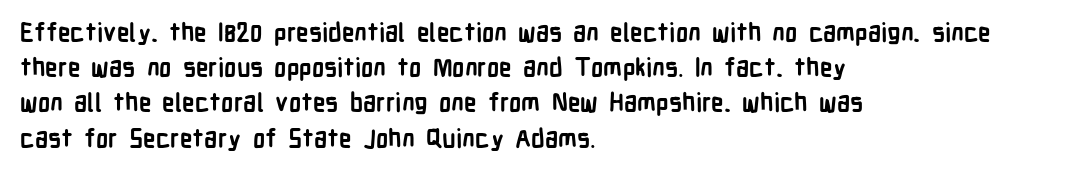
Q: Is the text bold? A: Yes.
Q: Is the text italic (slanted)? A: No, it is upright.
Q: Is the text underlined? A: No.
Q: How is the paragraph aligned? A: Left-aligned.
Q: Is the spacing between letters normal or unusually wide? A: Normal.
Q: Is the spacing between lines tight, normal or loose? A: Normal.
